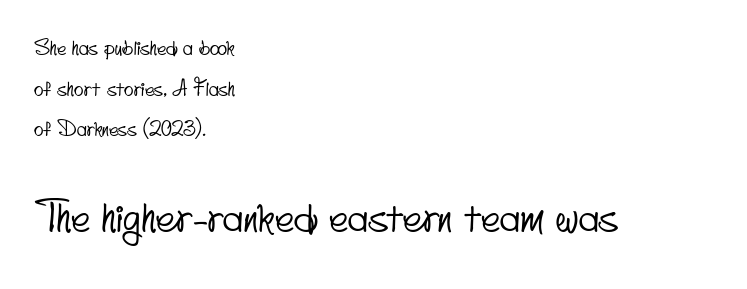
This sample uses plain, unmodified letter spacing. Typeset ragged right — the left edge is the straight one. Vertical spacing — loose. Clear beneath every line of the passage. Looks like regular typesetting: each glyph gets only the width it needs. These lines are composed in type without serifs.
